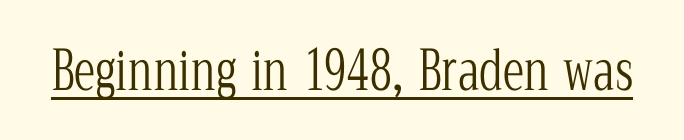
{"serif": "yes", "italic": "no", "bold": "no", "weight": "light", "width": "condensed", "stroke_contrast": "low", "x_height": "medium", "monospaced": "no", "underline": "yes", "letter_spacing": "normal", "letter_spacing_em": 0.0, "glyph_px": 54}
